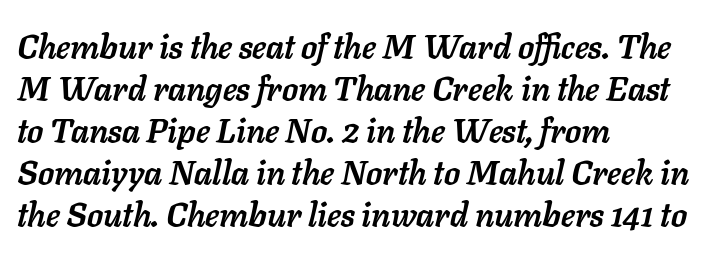
There's an unmistakable incline to the writing here. If you drew a ruler down the left edge, every line would touch it. In terms of letterspacing, this is plain default setting. One glance says typical: line gaps are just what's usual.
